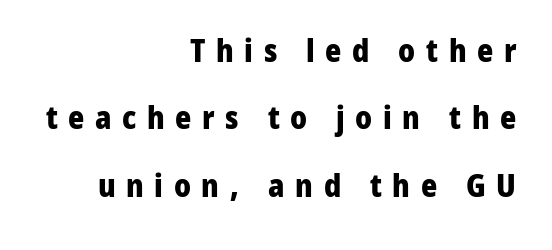
{"serif": "no", "italic": "no", "bold": "yes", "weight": "heavy", "width": "normal", "stroke_contrast": "low", "x_height": "medium", "monospaced": "no", "underline": "no", "align": "right", "line_spacing": "loose", "line_spacing_ratio": 2.17, "letter_spacing": "wide", "letter_spacing_em": 0.34, "glyph_px": 31}
